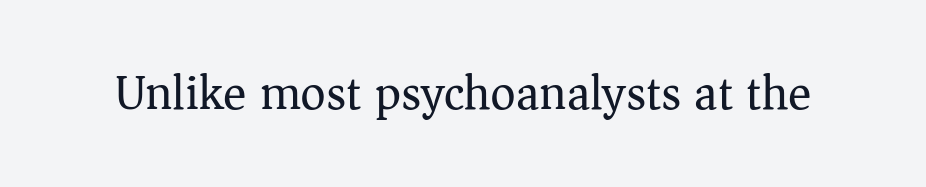
The image shows 49 px regular-weight serif type, upright; set normal letter spacing, not underlined; medium stroke contrast and a medium x-height.
